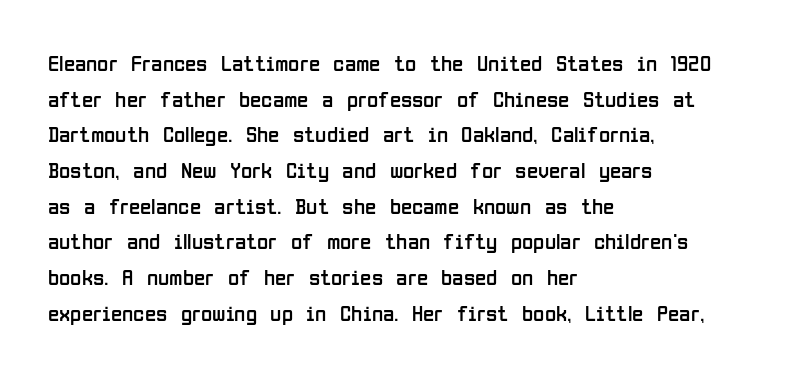
{"italic": "no", "bold": "no", "underline": "no", "align": "left", "line_spacing": "normal", "line_spacing_ratio": 1.55, "letter_spacing": "normal", "letter_spacing_em": 0.0, "glyph_px": 23}
